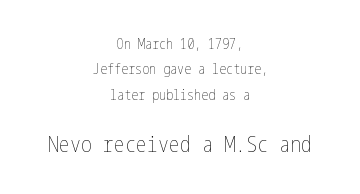
Q: Is the text bold? A: No.
Q: Is the text italic (slanted)? A: No, it is upright.
Q: Is the text underlined? A: No.
Q: How is the paragraph aligned? A: Centered.
Q: Is the spacing between letters normal or unusually wide? A: Normal.
Q: Which block of text is set in a larger size, the first (top) or the second (bottom)? A: The second (bottom) one.
